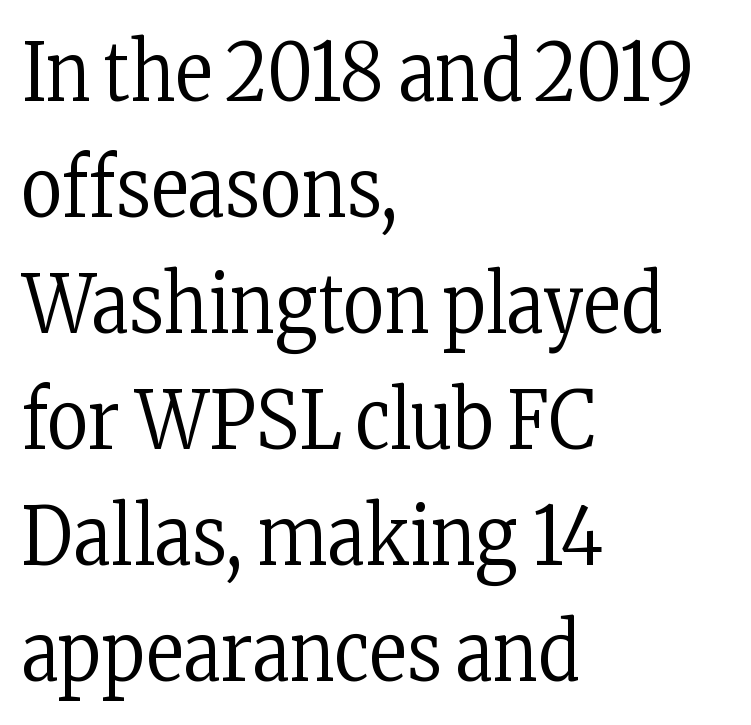
The image shows 80 px regular-weight, condensed serif type, upright; set left-aligned, normal line spacing (1.45x), normal letter spacing, not underlined; low stroke contrast and a medium x-height.
